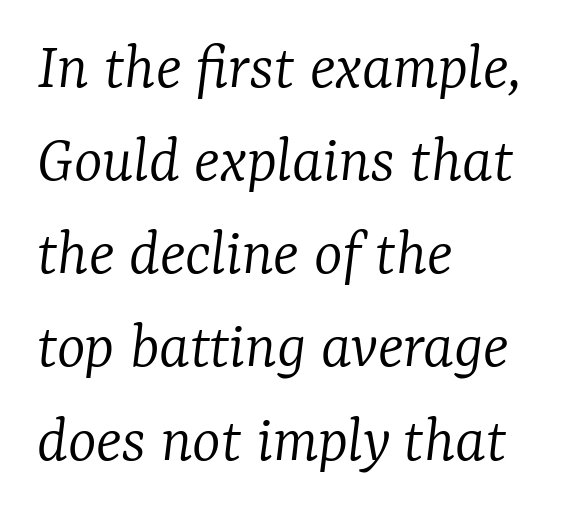
Q: Is the text bold? A: No.
Q: Is the text italic (slanted)? A: Yes, it leans right by about 7 degrees.
Q: Is the typeface a serif or a sans-serif typeface? A: Serif.
Q: Is the text underlined? A: No.
Q: How is the paragraph aligned? A: Left-aligned.
Q: Is the spacing between letters normal or unusually wide? A: Normal.
Q: Is the spacing between lines tight, normal or loose? A: Normal.
Q: Width (condensed, normal, or wide)? A: Normal.
Q: Stroke contrast? A: Low.
Q: x-height? A: Medium.
Q: Monospaced? A: No.
